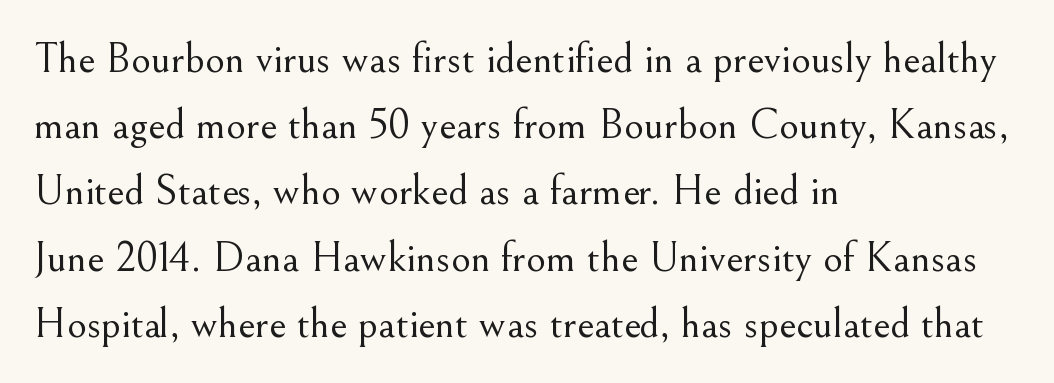
The image shows 43 px light serif type, upright; set left-aligned, normal line spacing (1.54x), normal letter spacing, not underlined; medium stroke contrast and a small x-height.
